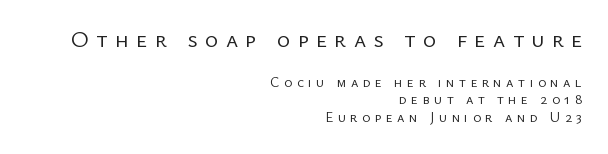
{"italic": "no", "bold": "no", "underline": "no", "align": "right", "line_spacing": "normal", "line_spacing_ratio": 1.27, "letter_spacing": "wide", "letter_spacing_em": 0.32, "larger_block": "first", "size_ratio": 1.64, "glyph_px": 23}
